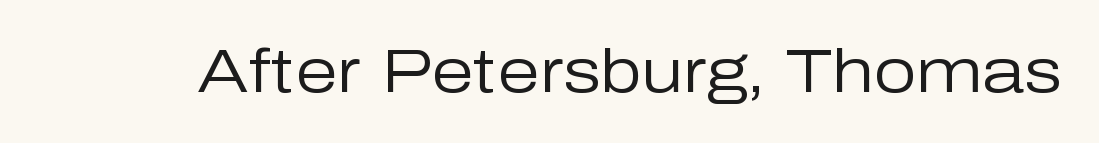
{"serif": "no", "italic": "no", "bold": "no", "weight": "regular", "width": "normal", "stroke_contrast": "low", "x_height": "medium", "monospaced": "no", "underline": "no", "letter_spacing": "normal", "letter_spacing_em": 0.0, "glyph_px": 61}
